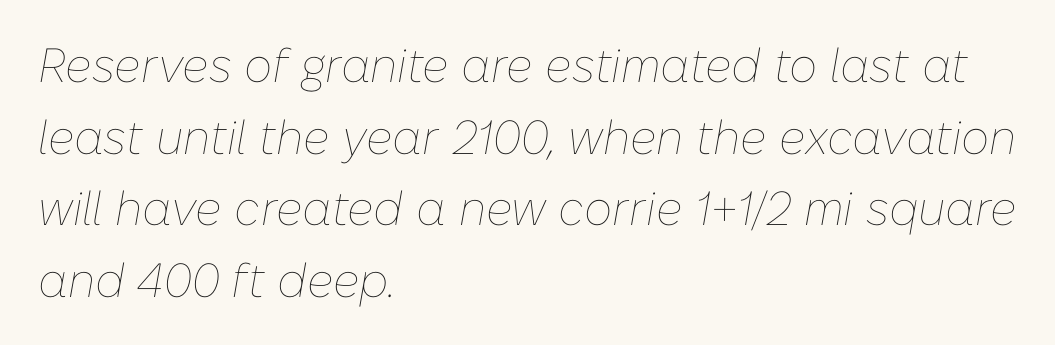
Q: Is the text bold? A: No.
Q: Is the text italic (slanted)? A: Yes, it leans right by about 10 degrees.
Q: Is the text underlined? A: No.
Q: How is the paragraph aligned? A: Left-aligned.
Q: Is the spacing between letters normal or unusually wide? A: Normal.
Q: Is the spacing between lines tight, normal or loose? A: Normal.
Q: Width (condensed, normal, or wide)? A: Normal.
Q: Stroke contrast? A: Low.
Q: x-height? A: Medium.
Q: Monospaced? A: No.
